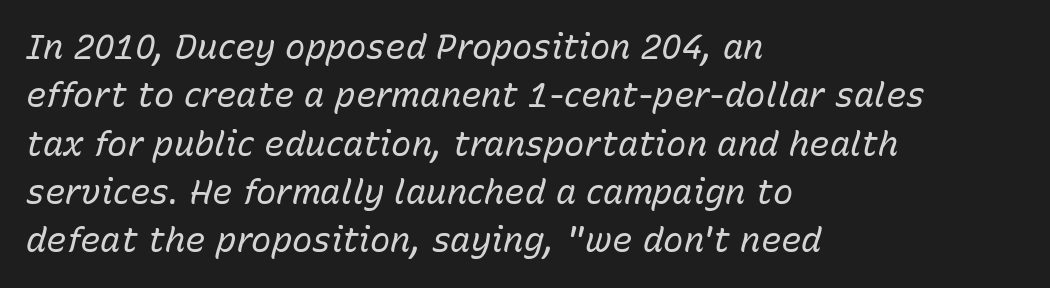
Glyph-to-glyph distance matches everyday printed text. Here the designer chose a conventional face with non-uniform glyph widths. Is the type slanted? Yes — the strokes lean at a clear angle. The compositor pushed each line to the left boundary.
